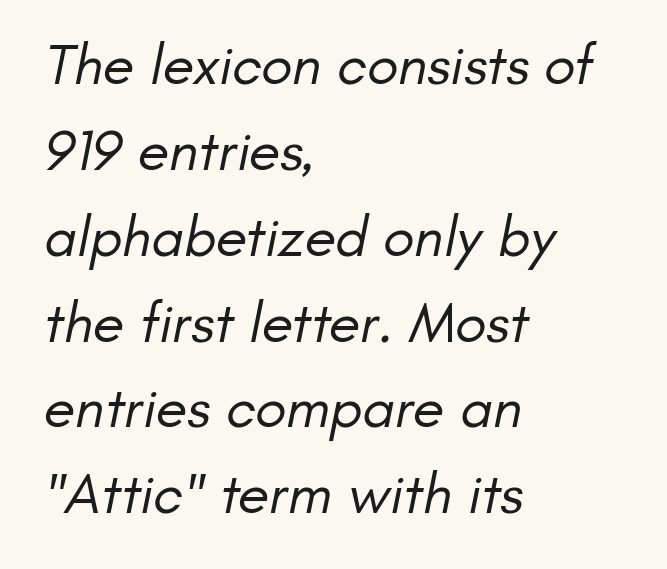
This sample keeps an unexceptional amount of space between lines. No feet cap the strokes, marking this as sans-serif type. Spacing between characters is what you'd get straight out of the box. Lines of text with bare space underneath. Is this a fixed-width face? No — the glyphs have proportional, varying widths.
